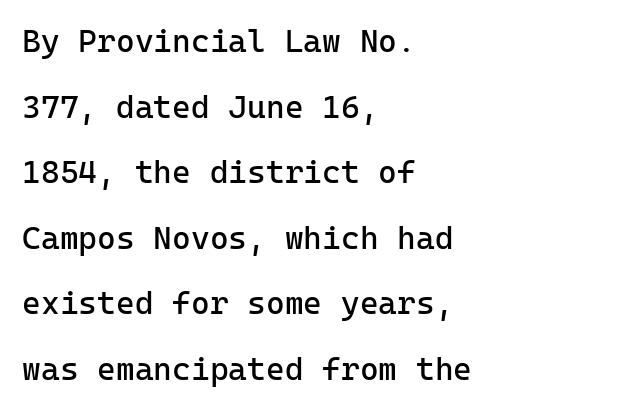
Honestly, the rows look like they've been pulled way apart. Note: no serifs on the glyphs. The rendering keeps characters at their native spacing. Stems and bowls with no extra thickness — not bold.
